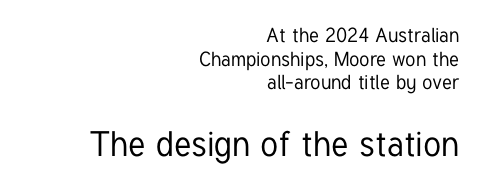
Nothing unusual about the tracking: characters are spaced as the font intends. The gap between lines stays unmarked. No italicization has been applied; the sample stays upright. Note the varied advance widths — an 'i' is clearly narrower than an 'm'. Each line ends at the same right margin while the left side varies. Is this a sans? Yes — the strokes have no serifs.
